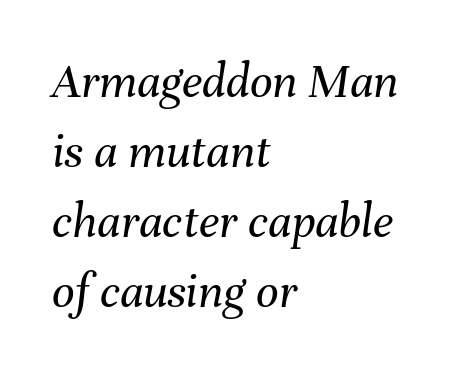
The image shows 50 px regular-weight type, italic (leaning right); set left-aligned, normal line spacing (1.4x), normal letter spacing, not underlined; medium stroke contrast and a medium x-height.
